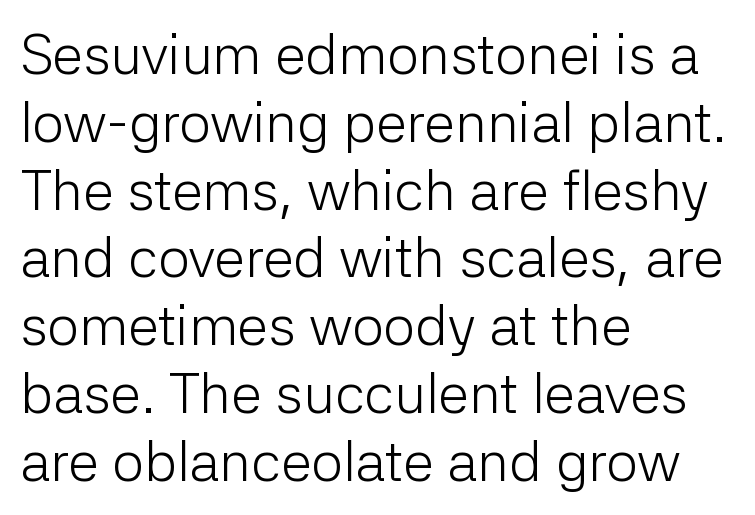
{"serif": "no", "italic": "no", "bold": "no", "weight": "light", "width": "normal", "stroke_contrast": "low", "x_height": "medium", "monospaced": "no", "underline": "no", "align": "left", "line_spacing_ratio": 1.21, "letter_spacing": "normal", "letter_spacing_em": 0.0, "glyph_px": 56}
